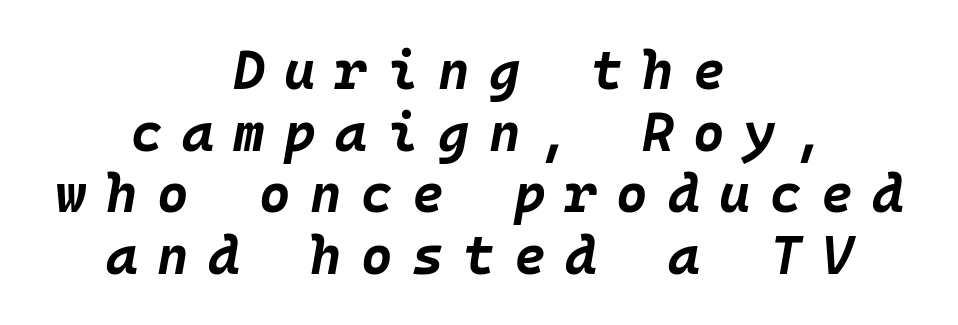
Q: Is the text bold? A: Yes.
Q: Is the text italic (slanted)? A: Yes, it leans right by about 10 degrees.
Q: Is the text underlined? A: No.
Q: How is the paragraph aligned? A: Centered.
Q: Is the spacing between letters normal or unusually wide? A: Unusually wide.
Q: Is the spacing between lines tight, normal or loose? A: Tight.
Q: Width (condensed, normal, or wide)? A: Normal.
Q: Stroke contrast? A: Low.
Q: x-height? A: Large.
Q: Monospaced? A: Yes.
